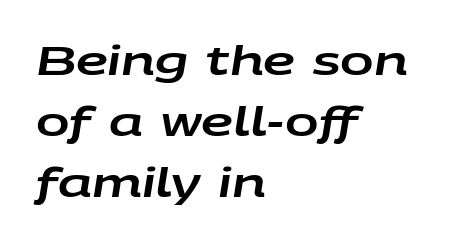
This sample has the flowing, uneven cadence of proportional lettering. Default kerning and tracking; the words read as compact shapes. One glance says typical: line gaps are just what's usual. All the whitespace from short lines collects on the right. The rendering applies a slant to the glyphs.
